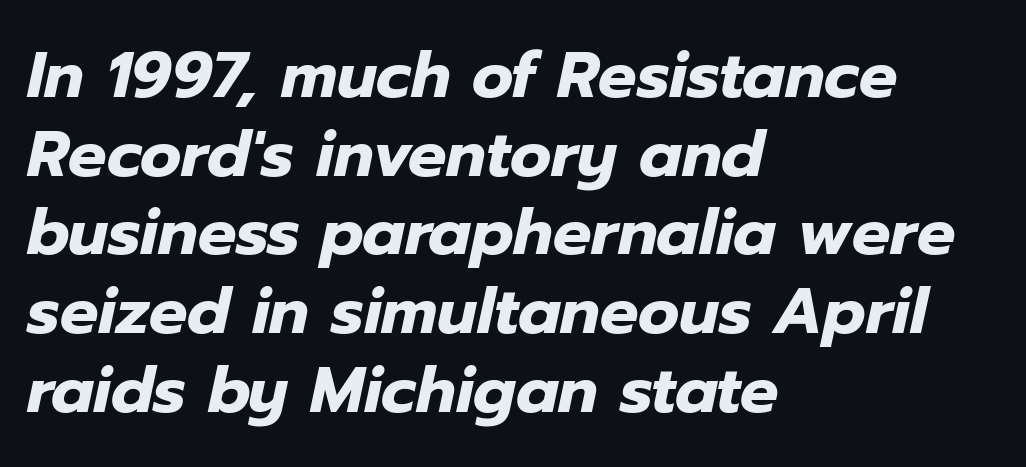
The image shows 64 px heavy type, italic (leaning right); set left-aligned, line spacing 1.23x, normal letter spacing, not underlined; low stroke contrast and a medium x-height.
